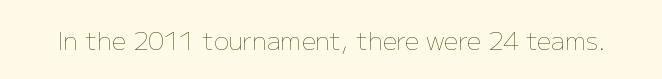
The image shows 25 px text type, upright; set normal letter spacing, not underlined.
